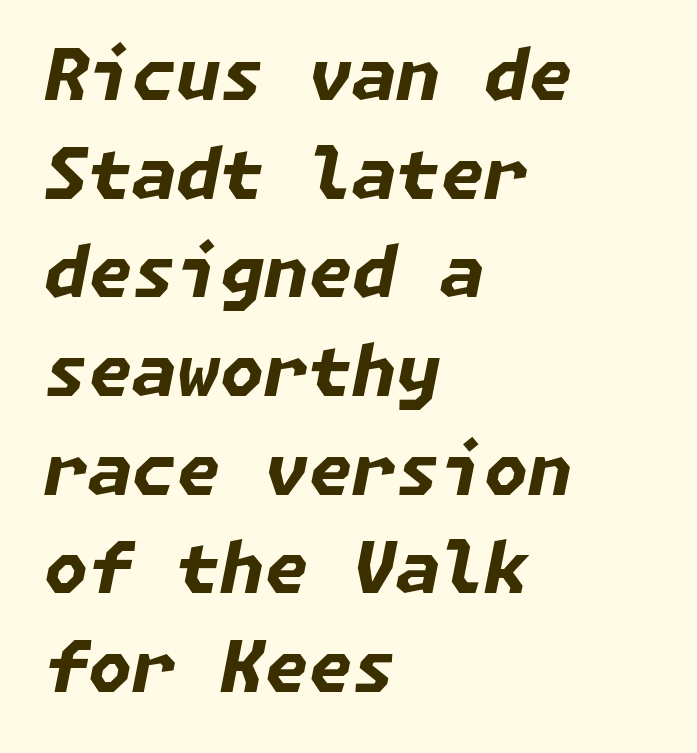
{"italic": "yes", "lean": "right", "slant_degrees": 11, "bold": "yes", "weight": "bold", "width": "normal", "stroke_contrast": "low", "x_height": "medium", "underline": "no", "align": "left", "line_spacing": "normal", "line_spacing_ratio": 1.39, "letter_spacing": "normal", "letter_spacing_em": 0.0, "glyph_px": 71}
